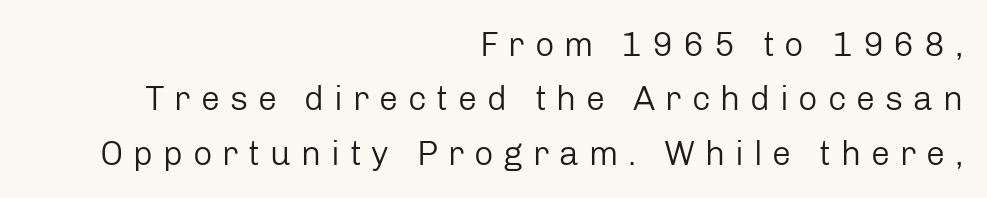
The image shows 34 px regular-weight sans-serif type, upright; set right-aligned, normal line spacing (1.6x), unusually wide letter spacing (+0.29 em), not underlined; low stroke contrast and a medium x-height.
